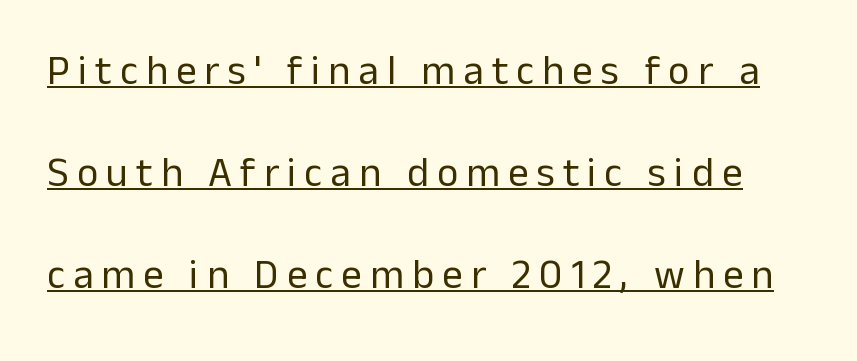
Is the letter spacing exaggerated? Yes — the characters are pushed far apart. Every character sits straight up, as roman type does. The passage shown is typeset with a sans-serif family. Character widths vary here, with narrow letters taking less room than wide ones. The letters look calm and open, with moderate or lighter stems. Reading down the column, the eye jumps a long way to each next line.
